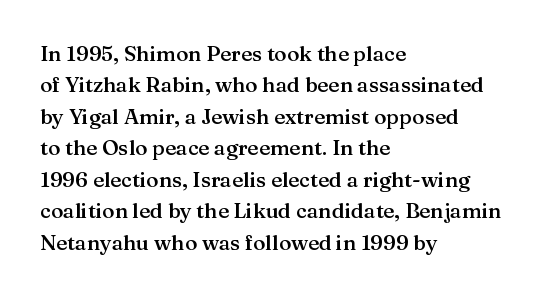
The image shows 21 px text type, upright; set left-aligned, normal line spacing (1.5x), normal letter spacing, not underlined.
